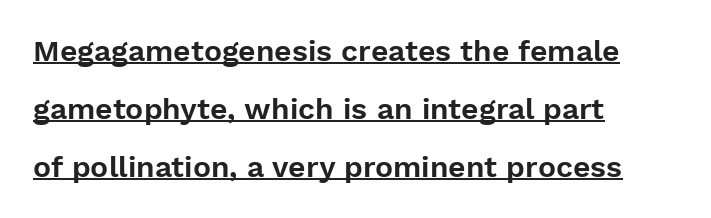
{"serif": "no", "italic": "no", "width": "normal", "stroke_contrast": "low", "x_height": "medium", "monospaced": "no", "underline": "yes", "align": "left", "line_spacing": "loose", "line_spacing_ratio": 1.93, "letter_spacing": "normal", "letter_spacing_em": 0.0, "glyph_px": 30}
